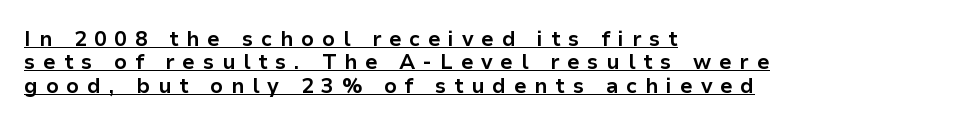
Q: Is the text bold? A: Yes.
Q: Is the text italic (slanted)? A: No, it is upright.
Q: Is the text underlined? A: Yes.
Q: How is the paragraph aligned? A: Left-aligned.
Q: Is the spacing between letters normal or unusually wide? A: Unusually wide.
Q: Is the spacing between lines tight, normal or loose? A: Tight.
